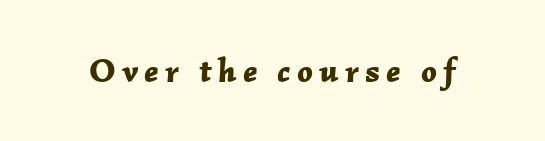
The image shows 34 px bold type, italic (leaning right); set not underlined; low stroke contrast and a medium x-height.
